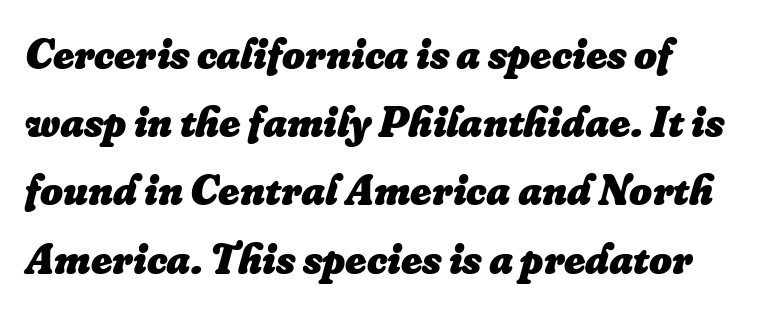
Q: Is the text bold? A: Yes.
Q: Is the text italic (slanted)? A: Yes, it leans right by about 16 degrees.
Q: Is the text underlined? A: No.
Q: Is the spacing between letters normal or unusually wide? A: Normal.
Q: Is the spacing between lines tight, normal or loose? A: Normal.
Q: Width (condensed, normal, or wide)? A: Normal.
Q: Stroke contrast? A: Low.
Q: x-height? A: Small.
Q: Monospaced? A: No.
